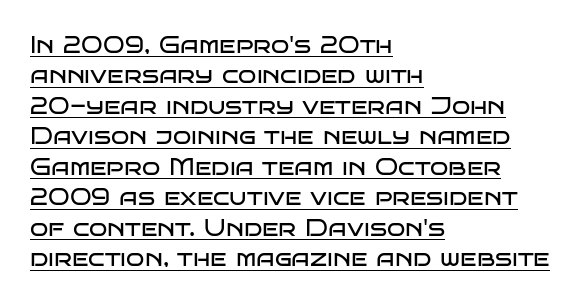
The sample's only ornament is a line tracing under the words. Look at the tracking — it's just the regular setting, nothing added. One-word summary of the alignment: left. No chunkiness to these letters — they're not bold. One glance says typical: line gaps are just what's usual.
